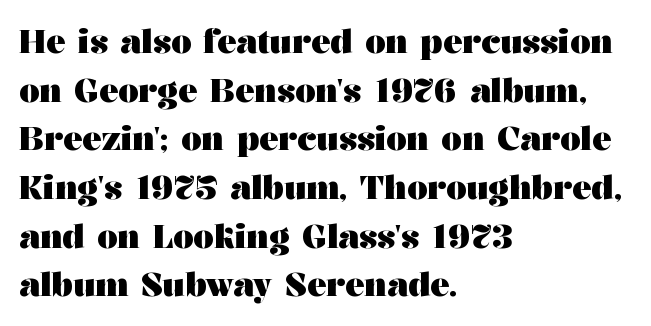
Q: Is the text bold? A: Yes.
Q: Is the text italic (slanted)? A: No, it is upright.
Q: Is the typeface a serif or a sans-serif typeface? A: Serif.
Q: Is the text underlined? A: No.
Q: How is the paragraph aligned? A: Left-aligned.
Q: Is the spacing between letters normal or unusually wide? A: Normal.
Q: Is the spacing between lines tight, normal or loose? A: Normal.
Q: Width (condensed, normal, or wide)? A: Wide.
Q: Stroke contrast? A: Medium.
Q: x-height? A: Medium.
Q: Monospaced? A: No.
